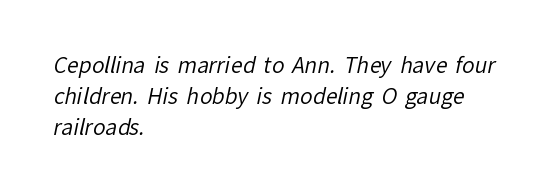
The paragraph shown leans on its left margin. Short note: letters normally spaced. A bare baseline throughout the passage. Is there much room between lines? A standard amount, neither cramped nor airy. Think standard paragraph weight, or any step lighter than that.
